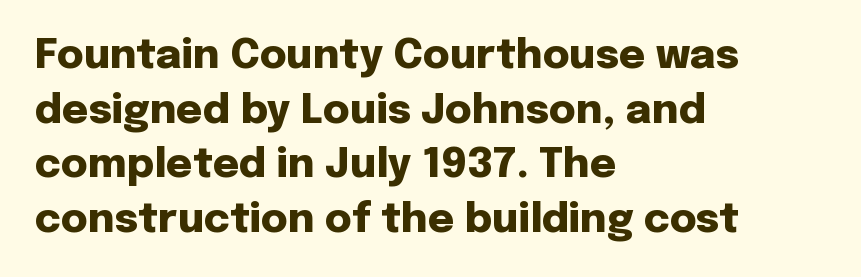
The image shows 41 px heavy sans-serif type, upright; set left-aligned, normal line spacing (1.33x), normal letter spacing, not underlined; low stroke contrast and a medium x-height.
